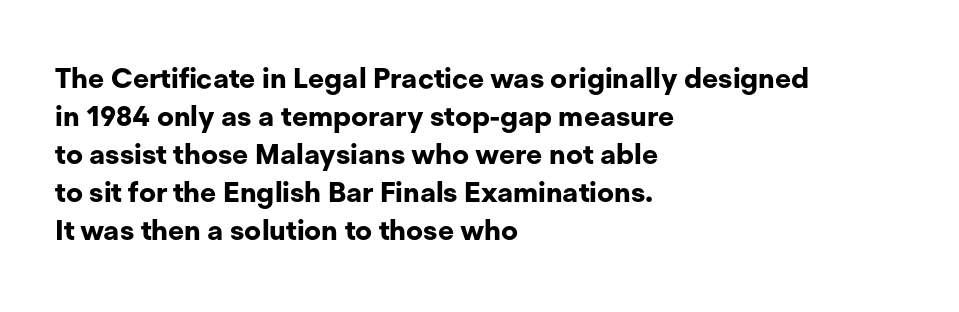
The image shows 28 px bold sans-serif type, upright; set left-aligned, normal line spacing (1.36x), normal letter spacing, not underlined; low stroke contrast and a medium x-height.
